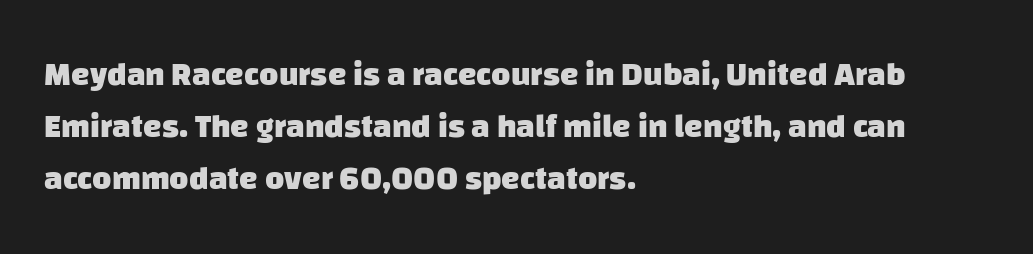
{"serif": "no", "bold": "yes", "weight": "heavy", "width": "normal", "stroke_contrast": "low", "x_height": "large", "monospaced": "no", "underline": "no", "align": "left", "line_spacing": "normal", "line_spacing_ratio": 1.57, "letter_spacing": "normal", "letter_spacing_em": 0.0, "glyph_px": 33}
